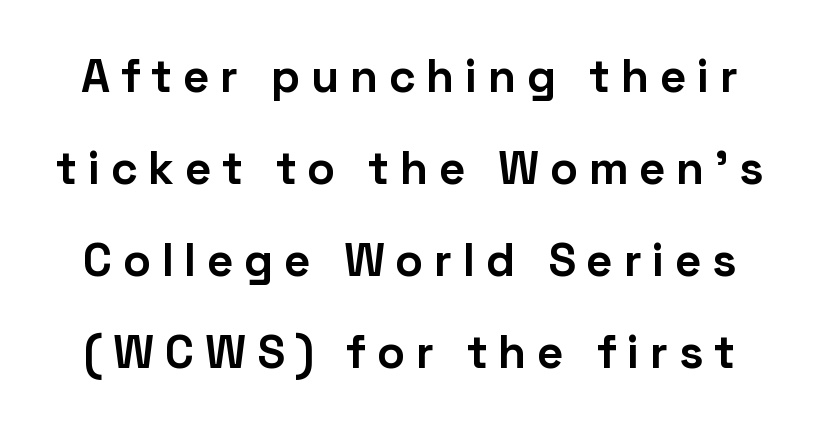
The image shows 46 px bold sans-serif type, upright; set loose line spacing (2.0x), unusually wide letter spacing (+0.23 em), not underlined; low stroke contrast and a medium x-height.
